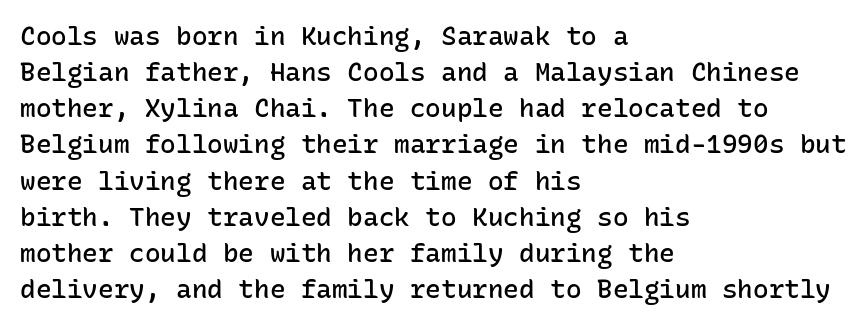
Q: Is the text bold? A: Semi-bold.
Q: Is the text italic (slanted)? A: No, it is upright.
Q: Is the text underlined? A: No.
Q: How is the paragraph aligned? A: Left-aligned.
Q: Is the spacing between letters normal or unusually wide? A: Normal.
Q: Is the spacing between lines tight, normal or loose? A: Normal.
